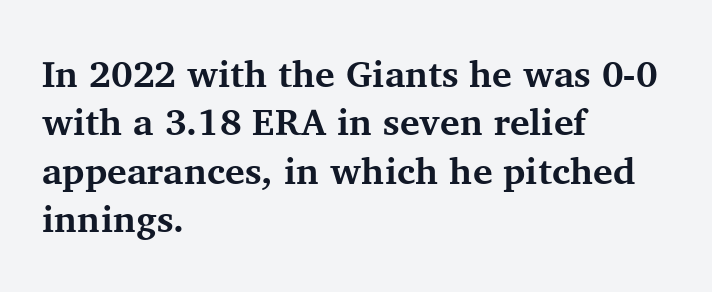
Q: Is the text bold? A: Yes.
Q: Is the text italic (slanted)? A: No, it is upright.
Q: Is the typeface a serif or a sans-serif typeface? A: Serif.
Q: Is the text underlined? A: No.
Q: How is the paragraph aligned? A: Left-aligned.
Q: Is the spacing between letters normal or unusually wide? A: Normal.
Q: Is the spacing between lines tight, normal or loose? A: Normal.
Q: Width (condensed, normal, or wide)? A: Normal.
Q: Stroke contrast? A: Medium.
Q: x-height? A: Medium.
Q: Monospaced? A: No.
